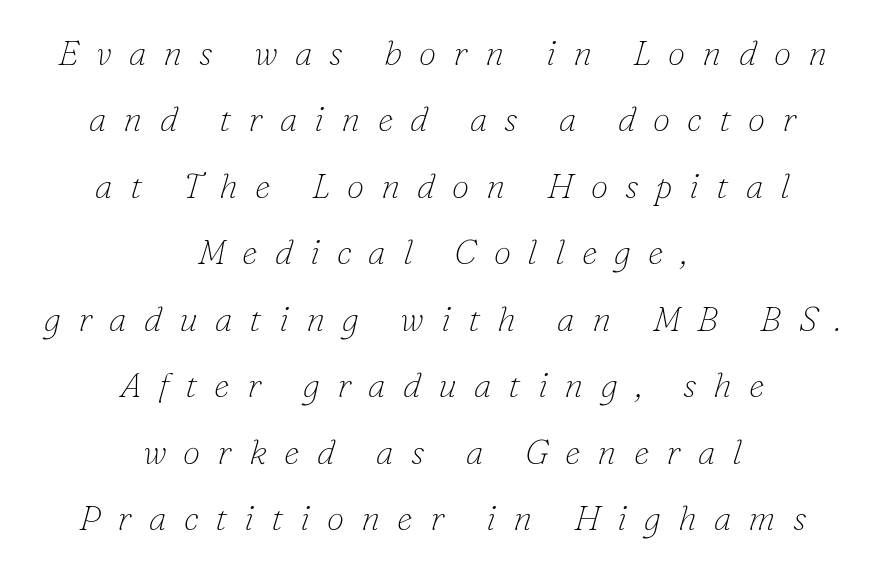
The image shows 35 px thin serif type, italic (leaning right); set centered, loose line spacing (1.9x), unusually wide letter spacing (+0.49 em), not underlined; low stroke contrast and a small x-height.
